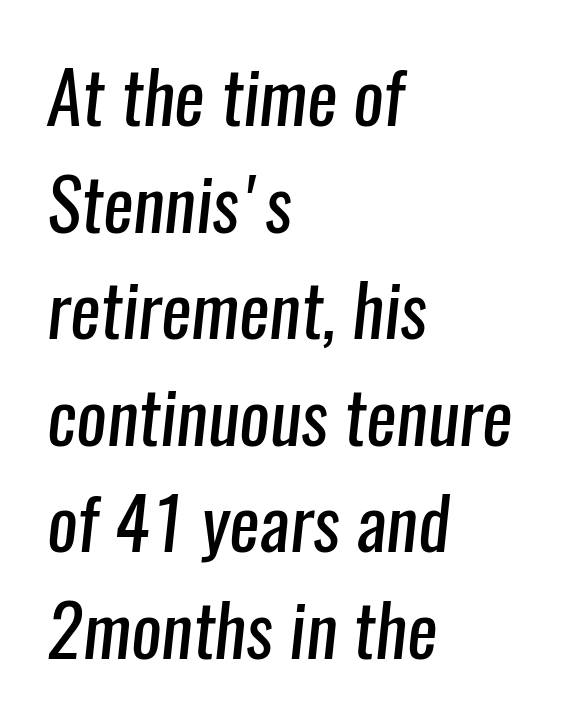
Standard letterfit; no display-style spreading of the glyphs. What's the leading like? Ordinary, nothing unusual. Honestly, there is no underline to notice here at all. Is the block centered? No — it sits flush against the left margin.
